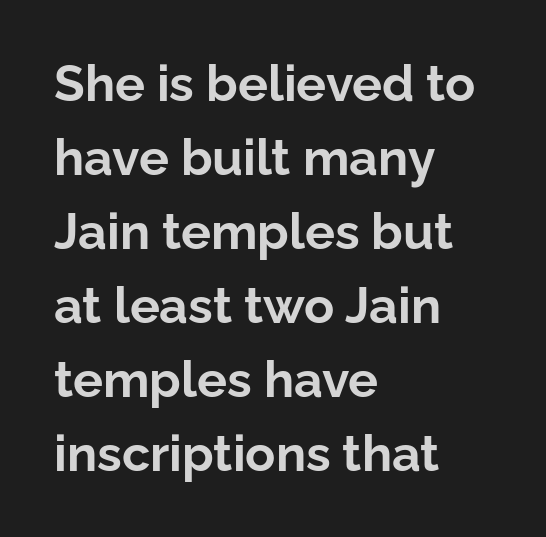
Has an underline been added? It has not. Serifs: no, the terminals of the letterforms are clean. A dark, heavy texture on the line: the type is bold. There is no visible air inserted between adjacent glyphs.
